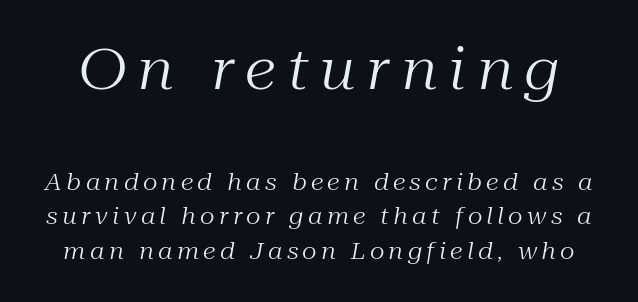
{"serif": "yes", "italic": "yes", "lean": "right", "slant_degrees": 10, "bold": "no", "weight": "regular", "width": "normal", "stroke_contrast": "medium", "x_height": "medium", "monospaced": "no", "underline": "no", "line_spacing": "normal", "line_spacing_ratio": 1.51, "larger_block": "first", "size_ratio": 2.48, "glyph_px": 57}
